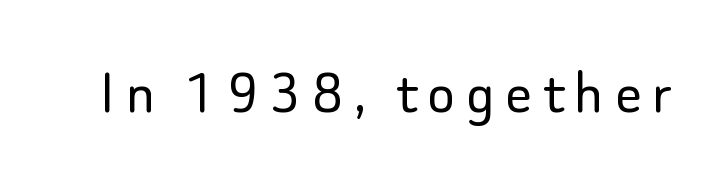
The image shows 66 px light sans-serif type, upright; set not underlined; low stroke contrast and a small x-height.
